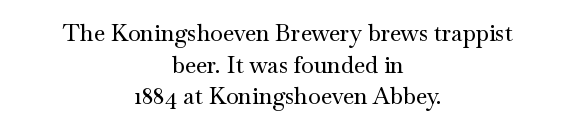
Horizontal bands of white between lines are of average thickness. Caption: multi-line text, centered on the measure. This sample uses plain, unmodified letter spacing. The glyphs are unaccompanied by any horizontal stroke below them.
